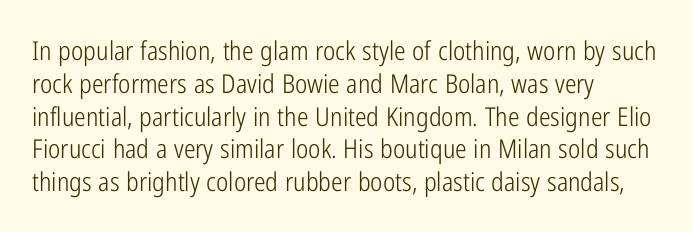
Check the space under the baseline: it is left empty. Posture: upright roman. Is the type heavy? It reads as light-to-regular instead. One-word summary of the alignment: left. The line-height multiplier appears to be the usual default.
